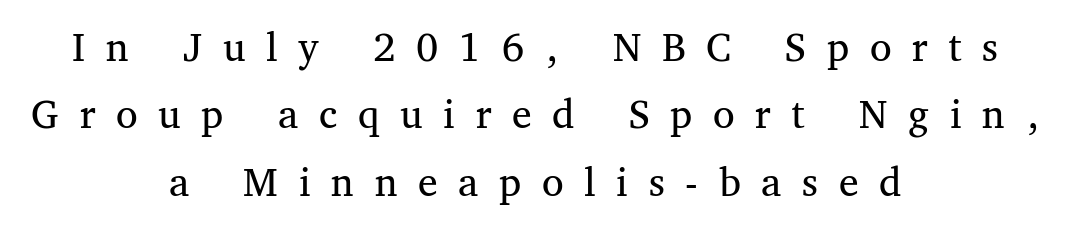
Q: Is the text bold? A: No.
Q: Is the text italic (slanted)? A: No, it is upright.
Q: Is the typeface a serif or a sans-serif typeface? A: Serif.
Q: Is the text underlined? A: No.
Q: How is the paragraph aligned? A: Centered.
Q: Is the spacing between letters normal or unusually wide? A: Unusually wide.
Q: Is the spacing between lines tight, normal or loose? A: Normal.
Q: Width (condensed, normal, or wide)? A: Normal.
Q: Stroke contrast? A: Medium.
Q: x-height? A: Medium.
Q: Monospaced? A: No.
